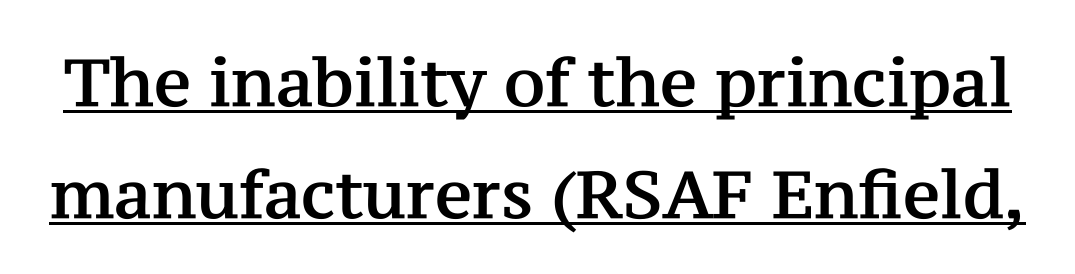
Q: Is the text italic (slanted)? A: No, it is upright.
Q: Is the typeface a serif or a sans-serif typeface? A: Serif.
Q: Is the text underlined? A: Yes.
Q: Is the spacing between letters normal or unusually wide? A: Normal.
Q: Is the spacing between lines tight, normal or loose? A: Normal.
Q: Width (condensed, normal, or wide)? A: Normal.
Q: Stroke contrast? A: Medium.
Q: x-height? A: Medium.
Q: Monospaced? A: No.
